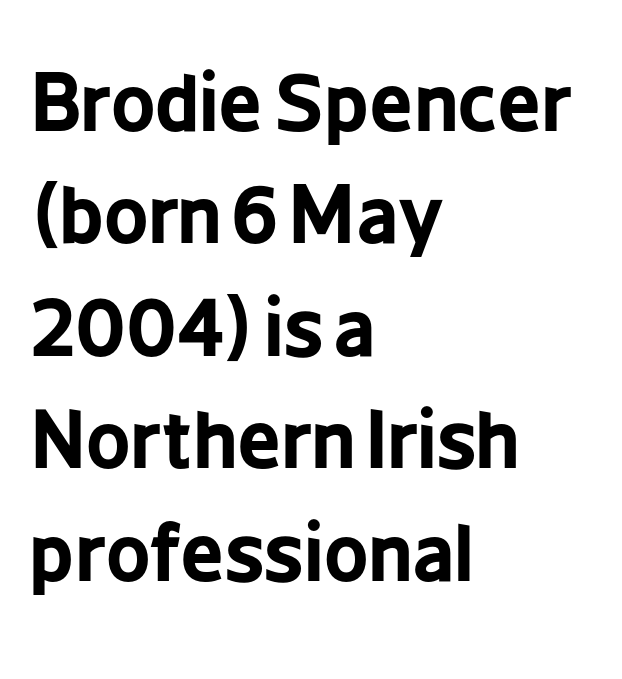
The image shows 77 px bold, condensed sans-serif type, upright; set left-aligned, normal line spacing (1.46x), normal letter spacing, not underlined; low stroke contrast and a medium x-height.
